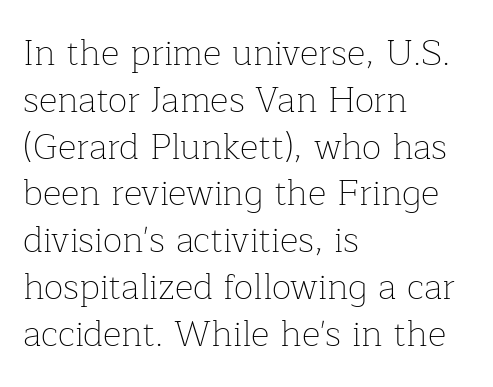
The image shows 36 px thin serif type, upright; set left-aligned, normal line spacing (1.3x), normal letter spacing, not underlined; low stroke contrast and a medium x-height.
